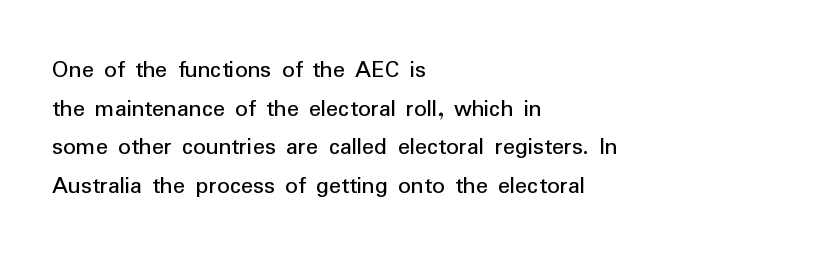
Notice how descenders clear the ascenders below comfortably — that's standard leading. Posture: vertical. Letter spacing: default. This rendering uses left alignment, leaving the right contour irregular.
